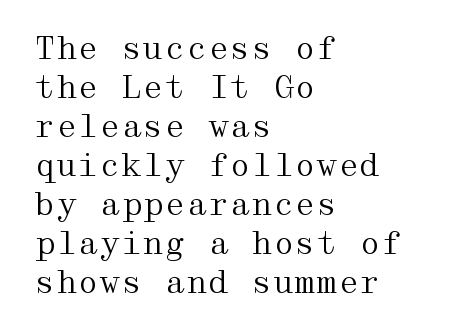
Q: Is the text bold? A: No.
Q: Is the text italic (slanted)? A: No, it is upright.
Q: Is the typeface a serif or a sans-serif typeface? A: Serif.
Q: Is the text underlined? A: No.
Q: How is the paragraph aligned? A: Left-aligned.
Q: Is the spacing between letters normal or unusually wide? A: Normal.
Q: Is the spacing between lines tight, normal or loose? A: Normal.
Q: Width (condensed, normal, or wide)? A: Wide.
Q: Stroke contrast? A: Medium.
Q: x-height? A: Medium.
